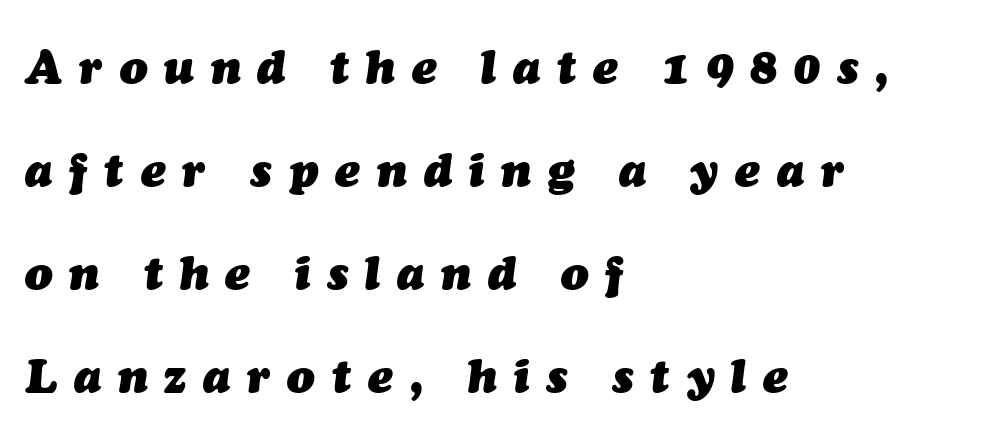
The image shows 46 px heavy type, italic (leaning right); set left-aligned, loose line spacing (2.24x), unusually wide letter spacing (+0.37 em), not underlined; medium stroke contrast and a medium x-height.
